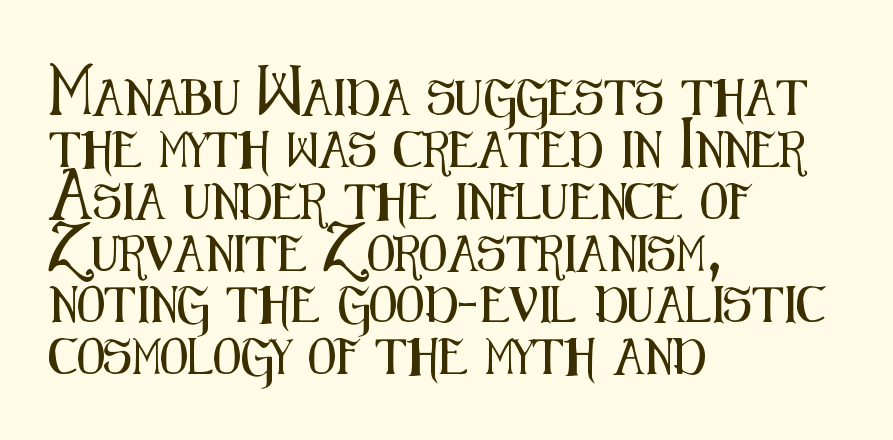
The image shows 36 px condensed type, upright; set left-aligned, normal line spacing (1.44x), normal letter spacing, not underlined; medium stroke contrast and a medium x-height.
